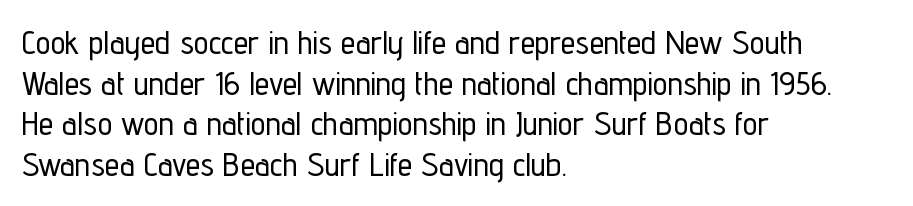
Nope, no serifs anywhere on these letters. The rendering uses natural spacing where letterforms have individual widths. Unlike italic type, these characters show no tilt at all. The rendering keeps characters at their native spacing. The glyphs are unaccompanied by any horizontal stroke below them.
